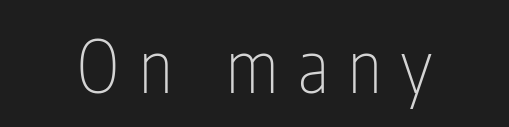
The image shows 72 px thin, condensed sans-serif type, upright; set centered, unusually wide letter spacing (+0.27 em), not underlined; low stroke contrast and a medium x-height.
